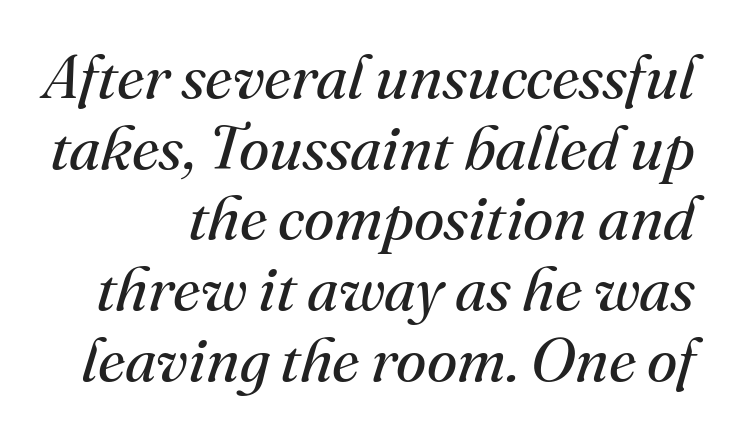
The image shows 62 px regular-weight serif type, italic (leaning right); set tight line spacing (1.14x), normal letter spacing, not underlined; medium stroke contrast and a small x-height.
